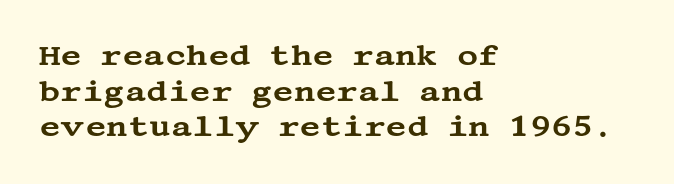
The compositor pushed each line to the left boundary. Honestly, there is no underline to notice here at all. Letterform terminals end in serifs throughout the passage. The type is set solid horizontally, with unmodified tracking. Nope, not italic — everything's standing straight.
